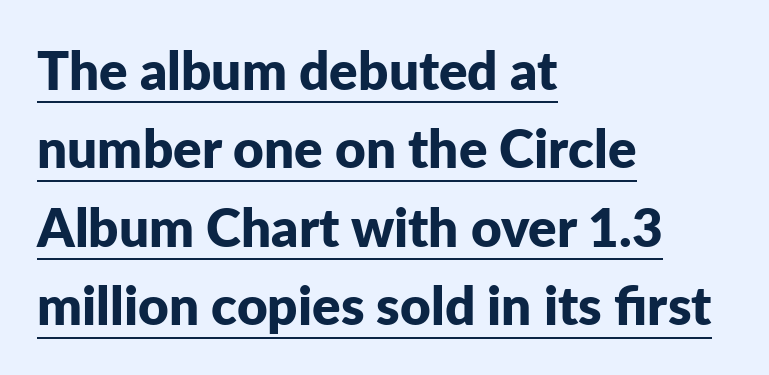
The image shows 53 px bold sans-serif type, upright; set left-aligned, normal line spacing (1.48x), normal letter spacing, underlined; low stroke contrast and a medium x-height.
